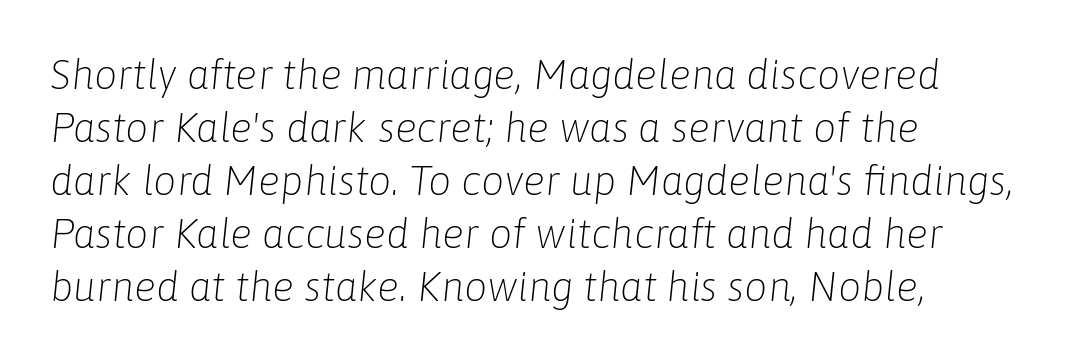
Q: Is the text bold? A: No.
Q: Is the text italic (slanted)? A: Yes, it leans right by about 6 degrees.
Q: Is the text underlined? A: No.
Q: How is the paragraph aligned? A: Left-aligned.
Q: Is the spacing between letters normal or unusually wide? A: Normal.
Q: Is the spacing between lines tight, normal or loose? A: Normal.
Q: Width (condensed, normal, or wide)? A: Normal.
Q: Stroke contrast? A: Low.
Q: x-height? A: Medium.
Q: Monospaced? A: No.
